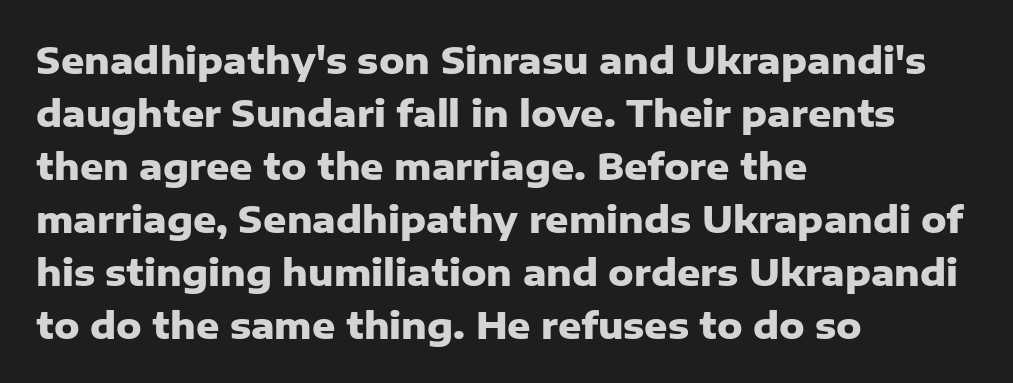
The image shows 36 px heavy sans-serif type, upright; set left-aligned, normal line spacing (1.47x), normal letter spacing, not underlined; low stroke contrast and a medium x-height.
